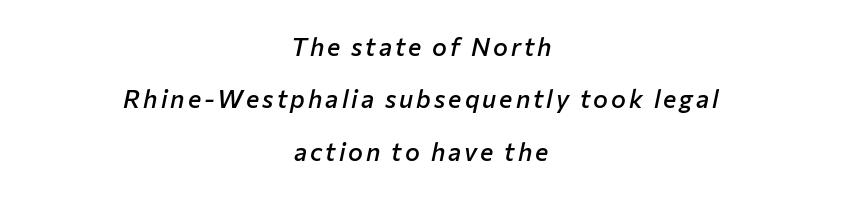
{"italic": "yes", "lean": "right", "slant_degrees": 12, "bold": "semi", "underline": "no", "align": "center", "line_spacing": "loose", "line_spacing_ratio": 2.1, "glyph_px": 25}
